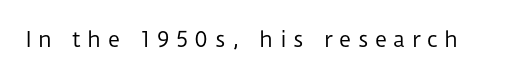
Q: Is the text bold? A: No.
Q: Is the text italic (slanted)? A: No, it is upright.
Q: Is the text underlined? A: No.
Q: Is the spacing between letters normal or unusually wide? A: Unusually wide.
